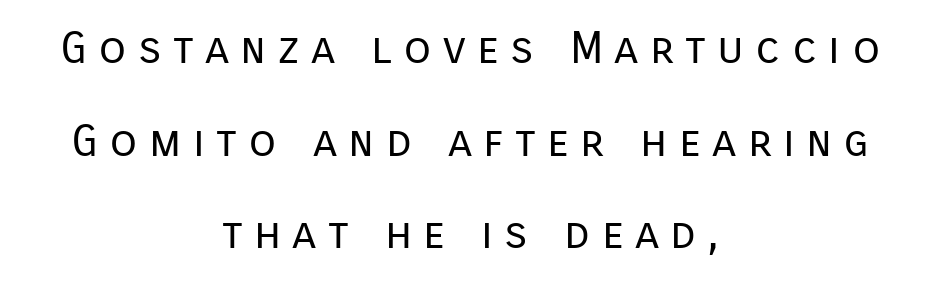
{"serif": "no", "italic": "no", "bold": "no", "weight": "regular", "width": "normal", "stroke_contrast": "low", "x_height": "medium", "monospaced": "no", "underline": "no", "align": "center", "line_spacing": "loose", "line_spacing_ratio": 2.06, "letter_spacing": "wide", "letter_spacing_em": 0.25, "glyph_px": 45}
